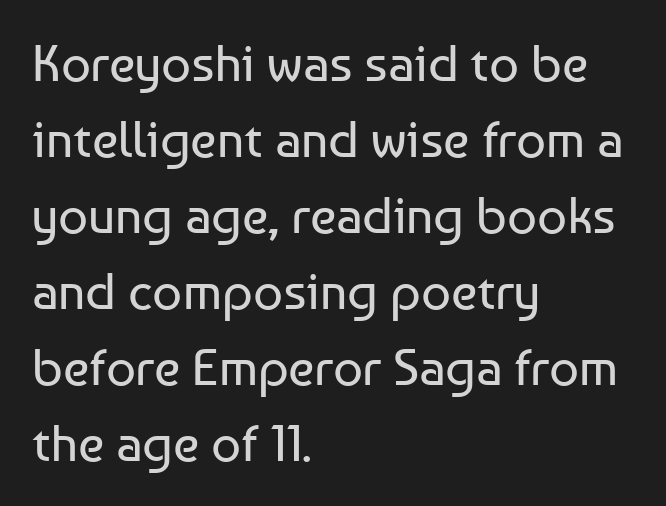
Q: Is the text bold? A: No.
Q: Is the text italic (slanted)? A: No, it is upright.
Q: Is the typeface a serif or a sans-serif typeface? A: Sans-serif.
Q: Is the text underlined? A: No.
Q: How is the paragraph aligned? A: Left-aligned.
Q: Is the spacing between letters normal or unusually wide? A: Normal.
Q: Is the spacing between lines tight, normal or loose? A: Normal.
Q: Width (condensed, normal, or wide)? A: Normal.
Q: Stroke contrast? A: Low.
Q: x-height? A: Medium.
Q: Monospaced? A: No.
